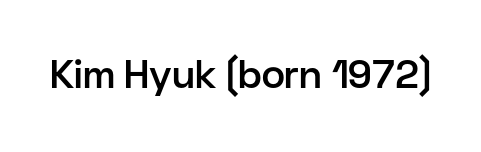
{"serif": "no", "italic": "no", "bold": "semi", "weight": "semibold", "width": "normal", "stroke_contrast": "low", "x_height": "medium", "monospaced": "no", "underline": "no", "letter_spacing": "normal", "letter_spacing_em": 0.0, "glyph_px": 39}
